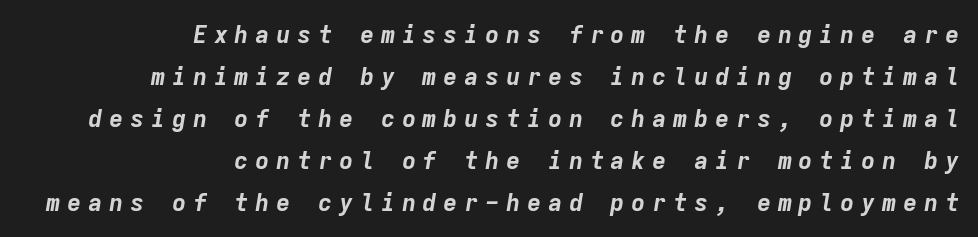
Loose tracking; the words dissolve into strings of separated letters. One-word summary of the alignment: right. Rendered with sloped, italic letterforms. The typesetting leans heavy: a genuine bold. Rule under the text: the space is simply empty.
